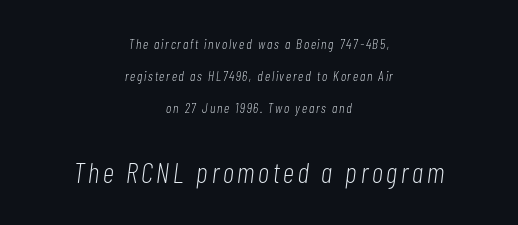
Q: Is the text bold? A: No.
Q: Is the text italic (slanted)? A: Yes, it leans right by about 7 degrees.
Q: Is the text underlined? A: No.
Q: How is the paragraph aligned? A: Centered.
Q: Is the spacing between lines tight, normal or loose? A: Loose.
Q: Which block of text is set in a larger size, the first (top) or the second (bottom)? A: The second (bottom) one.
Q: Width (condensed, normal, or wide)? A: Condensed.
Q: Stroke contrast? A: Low.
Q: x-height? A: Medium.
Q: Monospaced? A: No.
